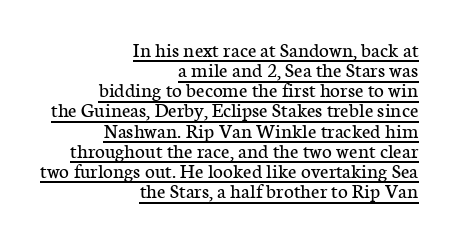
{"italic": "no", "bold": "no", "underline": "yes", "align": "right", "line_spacing": "tight", "line_spacing_ratio": 0.96, "letter_spacing": "normal", "letter_spacing_em": 0.0, "glyph_px": 21}
